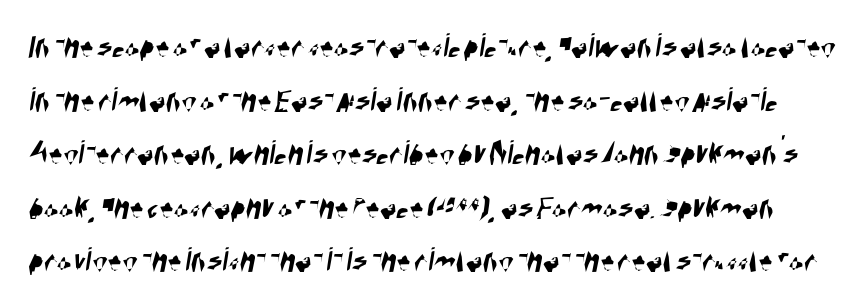
Q: Is the typeface a serif or a sans-serif typeface? A: Sans-serif.
Q: Is the text underlined? A: No.
Q: Is the spacing between letters normal or unusually wide? A: Normal.
Q: Is the spacing between lines tight, normal or loose? A: Normal.
Q: Width (condensed, normal, or wide)? A: Condensed.
Q: Stroke contrast? A: High.
Q: x-height? A: Large.
Q: Monospaced? A: No.
